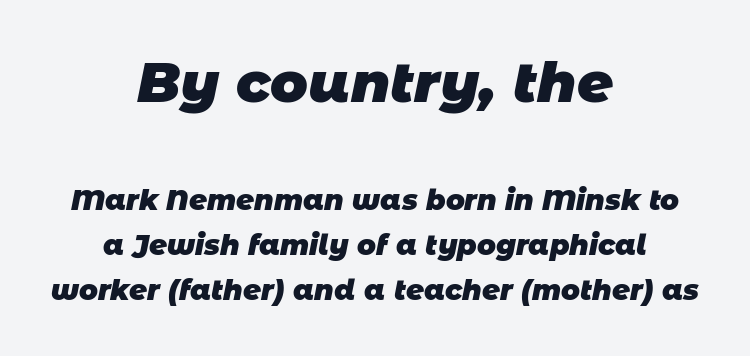
{"serif": "no", "bold": "yes", "weight": "heavy", "width": "normal", "stroke_contrast": "low", "x_height": "large", "monospaced": "no", "underline": "no", "align": "center", "line_spacing": "normal", "line_spacing_ratio": 1.61, "letter_spacing": "normal", "letter_spacing_em": 0.0, "larger_block": "first", "size_ratio": 2.0, "glyph_px": 56}
